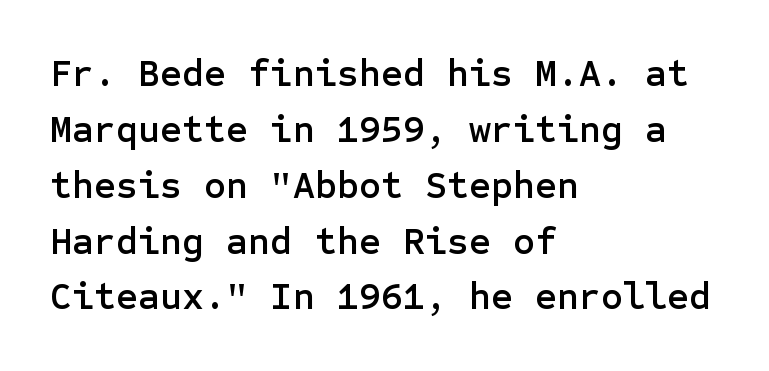
No word sits above an underline. Upright lettering throughout. Line beginnings align vertically; line endings do not. This rendering leaves character spacing at its baseline value.
